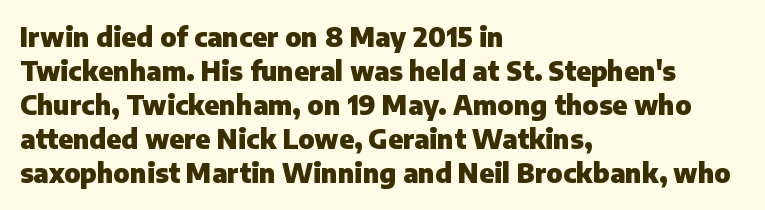
Q: Is the text bold? A: Yes.
Q: Is the text italic (slanted)? A: No, it is upright.
Q: Is the text underlined? A: No.
Q: How is the paragraph aligned? A: Left-aligned.
Q: Is the spacing between letters normal or unusually wide? A: Normal.
Q: Is the spacing between lines tight, normal or loose? A: Normal.
